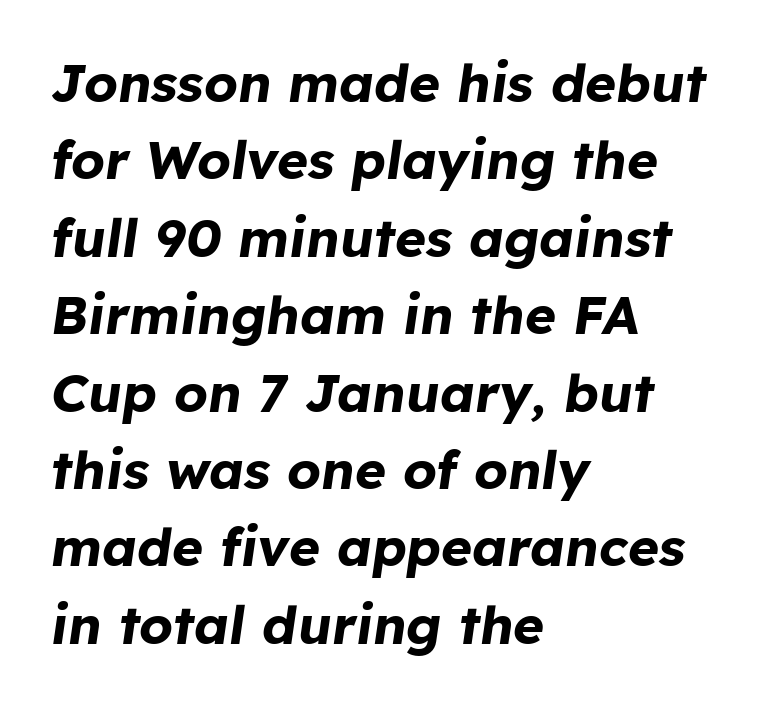
The face used here is proportionally spaced, like ordinary book or web type. In CSS terms this would be text-align: left. In terms of posture, this sample is oblique. This rendering features lettering with no underline. The rendering keeps characters at their native spacing.
